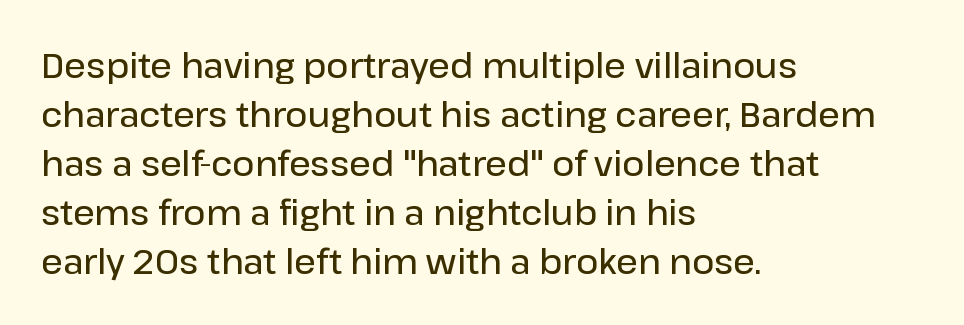
Baseline-to-baseline distance is the conventional proportion of letter height. Underlining? Definitely not there. Typographic density is moderately raised because the face is semibold. These lines are rendered in a variable-pitch font.
